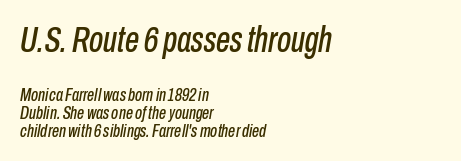
Regarding leading, the lines here are crowded together. Just letters on the line, the space beneath them empty. The lines in this sample share a left origin and differ only in where they stop. The type is set solid horizontally, with unmodified tracking.
